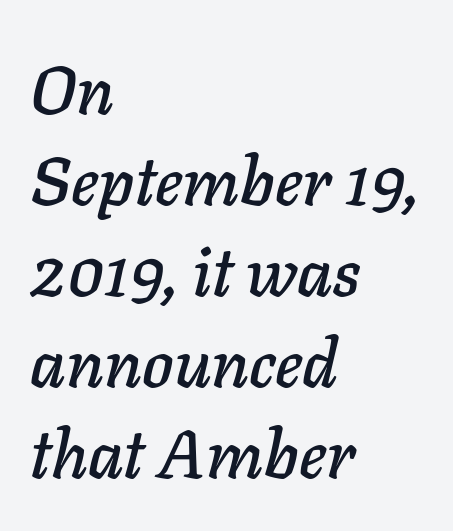
{"italic": "yes", "lean": "right", "slant_degrees": 11, "width": "normal", "stroke_contrast": "low", "x_height": "medium", "monospaced": "no", "underline": "no", "align": "left", "line_spacing": "normal", "line_spacing_ratio": 1.36, "letter_spacing": "normal", "letter_spacing_em": 0.0, "glyph_px": 67}
